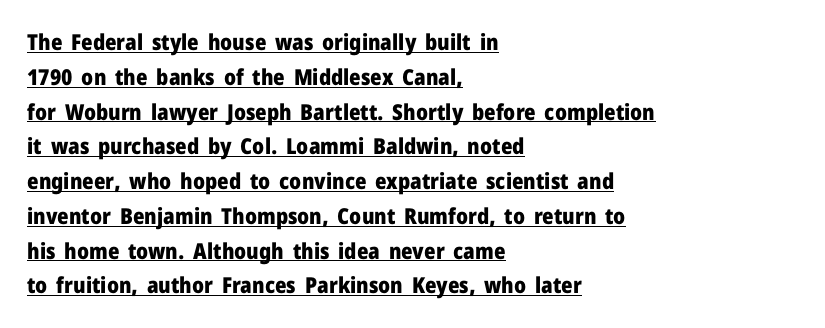
The image shows 22 px bold type, upright; set left-aligned, normal line spacing (1.58x), normal letter spacing, underlined.
